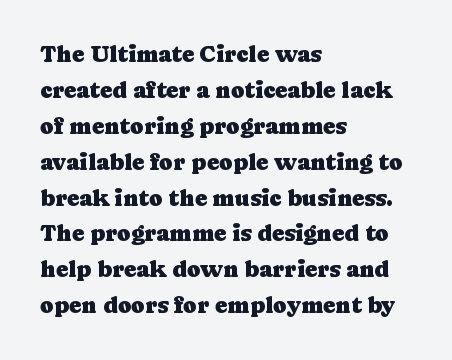
The image shows 23 px text type, upright; set left-aligned, normal line spacing (1.56x), normal letter spacing, not underlined.
